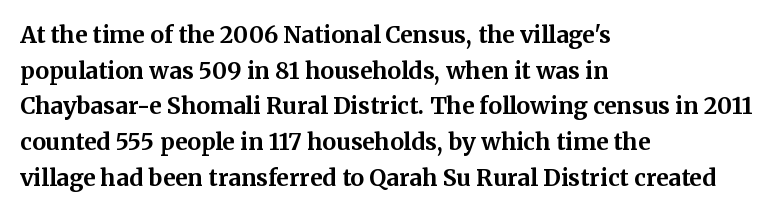
Q: Is the text bold? A: Yes.
Q: Is the text italic (slanted)? A: No, it is upright.
Q: Is the text underlined? A: No.
Q: How is the paragraph aligned? A: Left-aligned.
Q: Is the spacing between letters normal or unusually wide? A: Normal.
Q: Is the spacing between lines tight, normal or loose? A: Normal.
